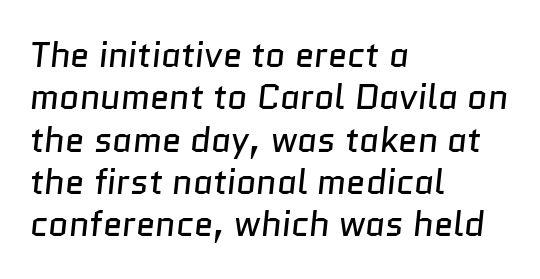
{"serif": "no", "bold": "no", "weight": "regular", "width": "normal", "stroke_contrast": "low", "x_height": "medium", "monospaced": "no", "underline": "no", "align": "left", "line_spacing_ratio": 1.21, "letter_spacing": "normal", "letter_spacing_em": 0.0, "glyph_px": 35}
